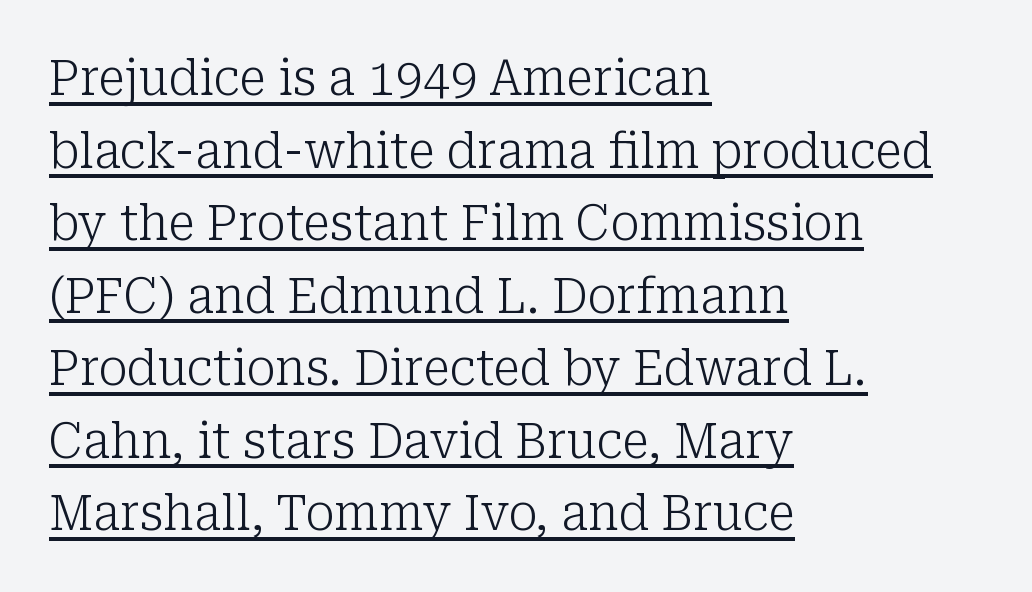
{"serif": "yes", "italic": "no", "bold": "no", "weight": "light", "width": "normal", "stroke_contrast": "low", "x_height": "medium", "monospaced": "no", "underline": "yes", "align": "left", "line_spacing": "normal", "line_spacing_ratio": 1.48, "letter_spacing": "normal", "letter_spacing_em": 0.0, "glyph_px": 49}
